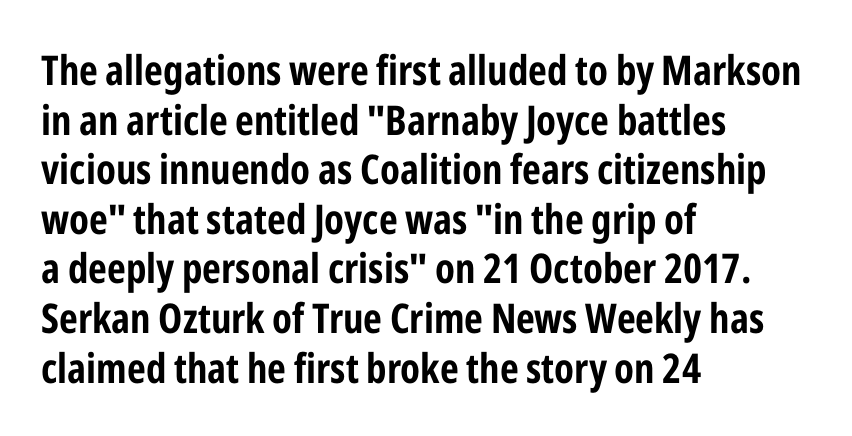
{"serif": "no", "italic": "no", "width": "condensed", "stroke_contrast": "low", "x_height": "medium", "monospaced": "no", "underline": "no", "align": "left", "line_spacing_ratio": 1.21, "letter_spacing": "normal", "letter_spacing_em": 0.0, "glyph_px": 41}
